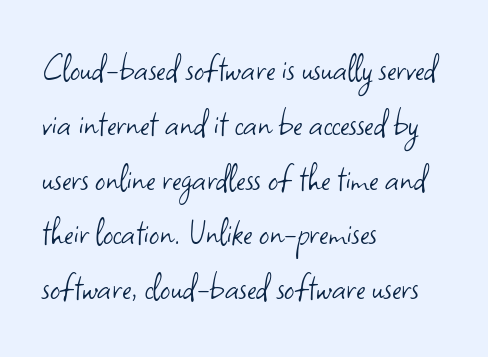
The image shows 40 px light sans-serif type; set left-aligned, normal line spacing (1.37x), normal letter spacing, not underlined; low stroke contrast and a small x-height.
